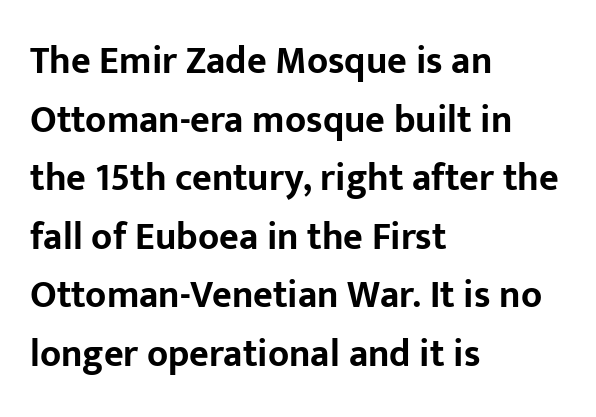
{"serif": "no", "italic": "no", "bold": "yes", "weight": "bold", "width": "normal", "stroke_contrast": "low", "x_height": "medium", "monospaced": "no", "underline": "no", "align": "left", "line_spacing": "normal", "line_spacing_ratio": 1.54, "letter_spacing": "normal", "letter_spacing_em": 0.0, "glyph_px": 38}
